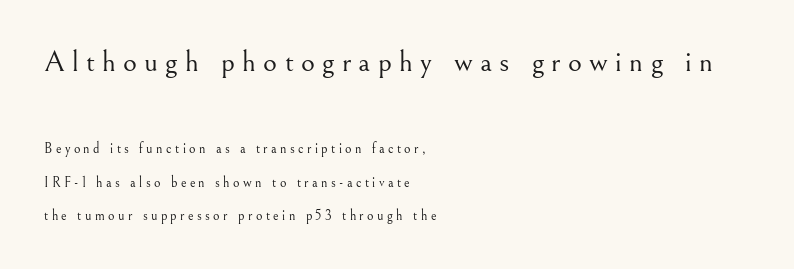
Q: Is the text bold? A: No.
Q: Is the text italic (slanted)? A: No, it is upright.
Q: Is the typeface a serif or a sans-serif typeface? A: Serif.
Q: Is the text underlined? A: No.
Q: How is the paragraph aligned? A: Left-aligned.
Q: Is the spacing between letters normal or unusually wide? A: Unusually wide.
Q: Is the spacing between lines tight, normal or loose? A: Loose.
Q: Which block of text is set in a larger size, the first (top) or the second (bottom)? A: The first (top) one.
Q: Width (condensed, normal, or wide)? A: Normal.
Q: Stroke contrast? A: Medium.
Q: x-height? A: Small.
Q: Monospaced? A: No.
